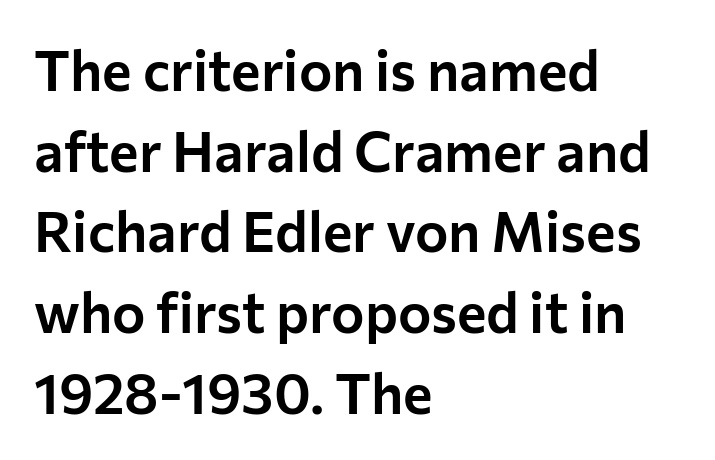
Quick note: underline off. When letters stand straight like this, we call the style roman or upright. Summary of vertical rhythm: regular, with standard interline spacing. The ragged edge is on the right, which tells us the setting is flush left. This rendering employs a face without finishing strokes, i.e., a sans-serif.
